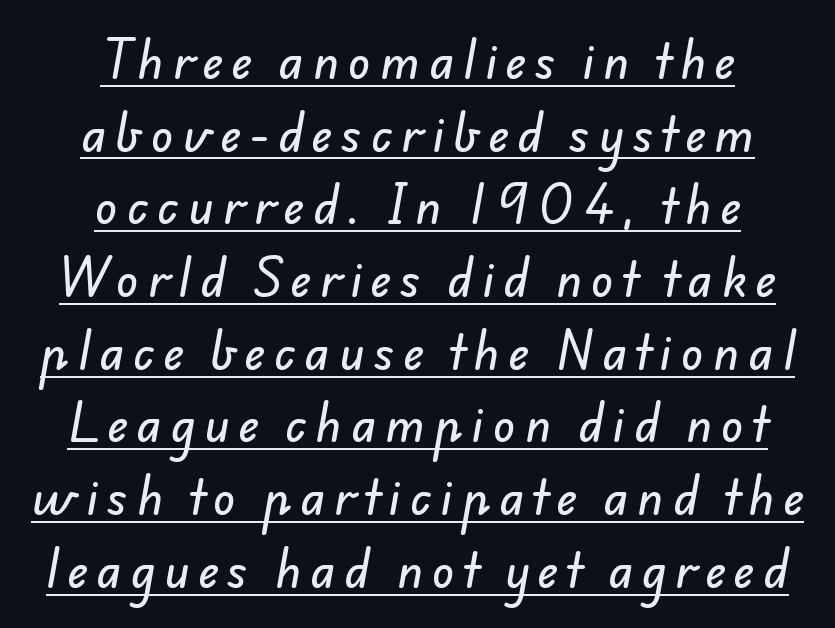
The image shows 46 px sans-serif type; set centered, normal line spacing (1.58x), unusually wide letter spacing (+0.2 em), underlined; low stroke contrast and a small x-height.
